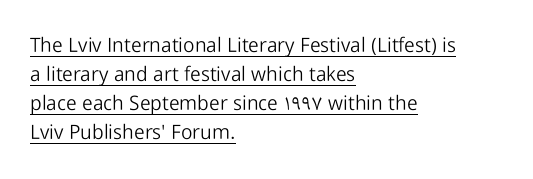
Q: Is the text bold? A: No.
Q: Is the text italic (slanted)? A: No, it is upright.
Q: Is the text underlined? A: Yes.
Q: How is the paragraph aligned? A: Left-aligned.
Q: Is the spacing between letters normal or unusually wide? A: Normal.
Q: Is the spacing between lines tight, normal or loose? A: Normal.
